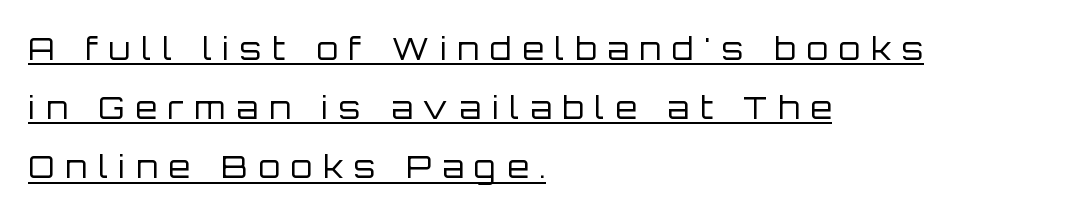
Q: Is the text bold? A: No.
Q: Is the text italic (slanted)? A: No, it is upright.
Q: Is the typeface a serif or a sans-serif typeface? A: Sans-serif.
Q: Is the text underlined? A: Yes.
Q: How is the paragraph aligned? A: Left-aligned.
Q: Is the spacing between letters normal or unusually wide? A: Unusually wide.
Q: Is the spacing between lines tight, normal or loose? A: Loose.
Q: Width (condensed, normal, or wide)? A: Normal.
Q: Stroke contrast? A: Low.
Q: x-height? A: Large.
Q: Monospaced? A: No.
